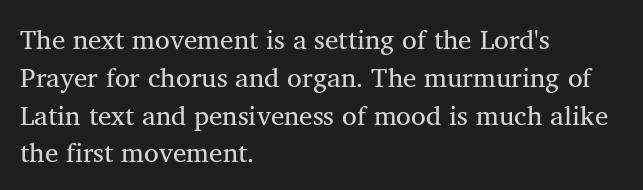
Short note: letters normally spaced. These lines are set flush left with a ragged right edge. The passage shown is not bold in any degree. Rows of type keep a routine distance in the vertical direction. This is the regular roman posture of the typeface.
